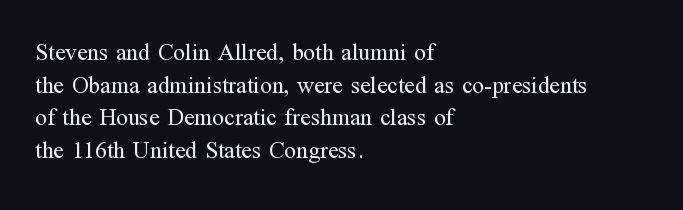
Plain, unruled lines of type. Ordinary non-slanted type is in use. Does extra space separate the letters? No, they use regular spacing. This is not heavy type; no bold has been used. These lines sit exactly where default settings would place them. Reading down the block, your eye returns to a fixed left position each line.
